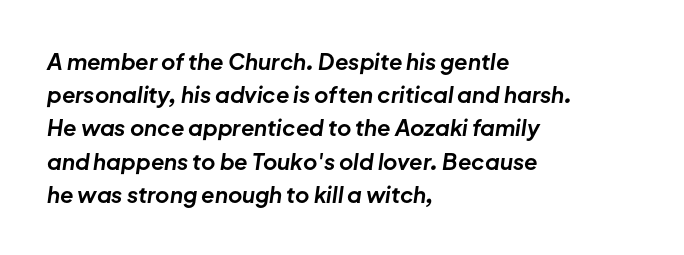
{"italic": "yes", "lean": "right", "slant_degrees": 8, "bold": "yes", "underline": "no", "align": "left", "line_spacing": "normal", "line_spacing_ratio": 1.51, "letter_spacing": "normal", "letter_spacing_em": 0.0, "glyph_px": 22}
